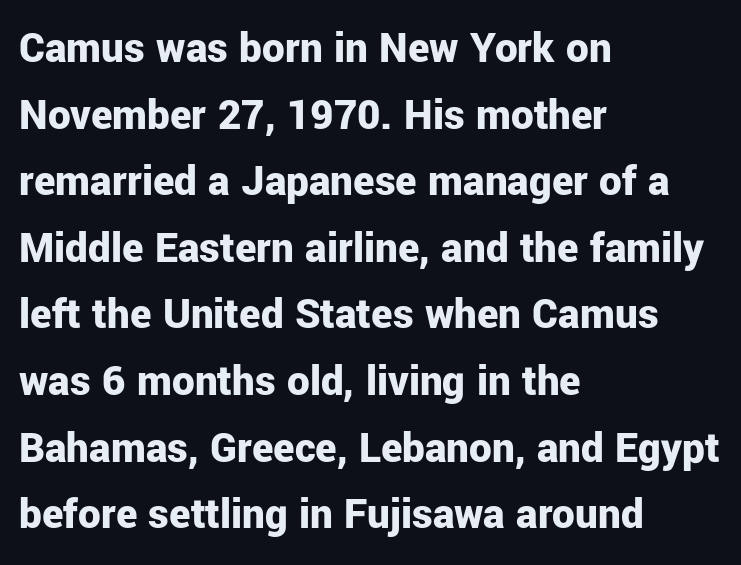
{"serif": "no", "italic": "no", "bold": "yes", "weight": "bold", "width": "normal", "stroke_contrast": "low", "x_height": "medium", "monospaced": "no", "underline": "no", "align": "left", "line_spacing": "normal", "line_spacing_ratio": 1.48, "letter_spacing": "normal", "letter_spacing_em": 0.0, "glyph_px": 45}
